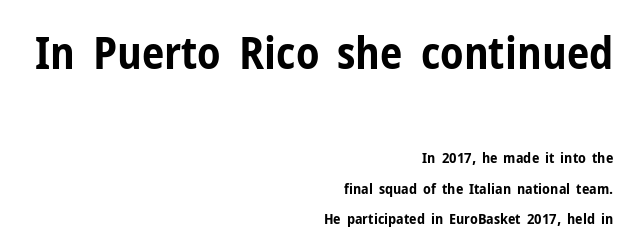
Q: Is the text bold? A: Yes.
Q: Is the text italic (slanted)? A: No, it is upright.
Q: Is the typeface a serif or a sans-serif typeface? A: Sans-serif.
Q: Is the text underlined? A: No.
Q: How is the paragraph aligned? A: Right-aligned.
Q: Is the spacing between letters normal or unusually wide? A: Normal.
Q: Is the spacing between lines tight, normal or loose? A: Loose.
Q: Which block of text is set in a larger size, the first (top) or the second (bottom)? A: The first (top) one.
Q: Width (condensed, normal, or wide)? A: Condensed.
Q: Stroke contrast? A: Low.
Q: x-height? A: Medium.
Q: Monospaced? A: No.
